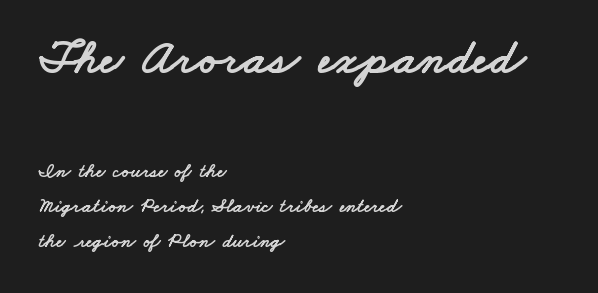
The image shows 49 px wide sans-serif type; set left-aligned, line spacing 1.74x, normal letter spacing, not underlined; the first (top) block is 2.45x larger; low stroke contrast and a small x-height.
